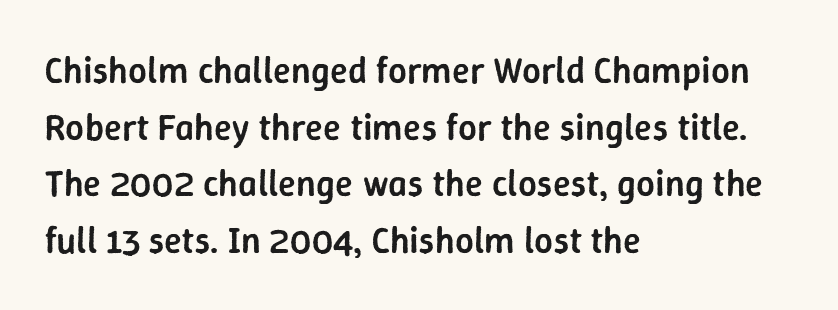
Q: Is the text bold? A: Semi-bold.
Q: Is the text italic (slanted)? A: No, it is upright.
Q: Is the typeface a serif or a sans-serif typeface? A: Sans-serif.
Q: Is the text underlined? A: No.
Q: How is the paragraph aligned? A: Left-aligned.
Q: Is the spacing between letters normal or unusually wide? A: Normal.
Q: Is the spacing between lines tight, normal or loose? A: Normal.
Q: Width (condensed, normal, or wide)? A: Normal.
Q: Stroke contrast? A: Low.
Q: x-height? A: Medium.
Q: Monospaced? A: No.
